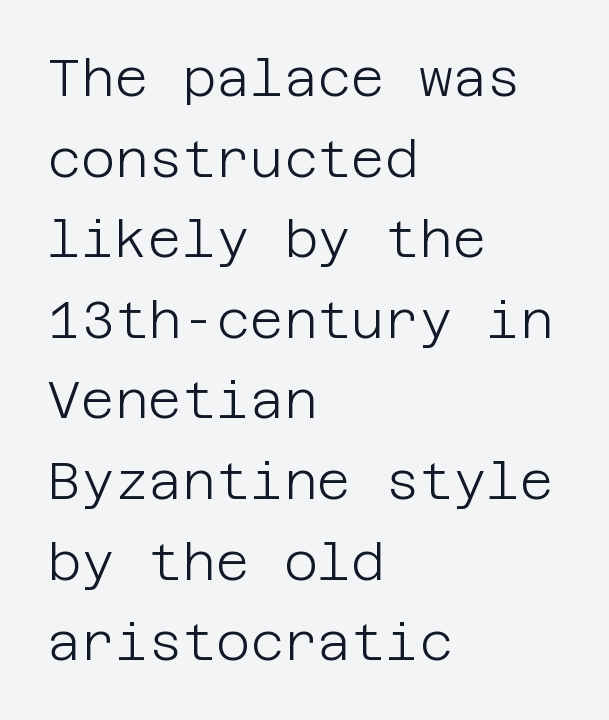
Heft: none added — not bold. Words appear dense and cohesive because spacing is normal. Leftover space on each line is placed entirely after the last word. Honestly, the row spacing looks completely unremarkable.
